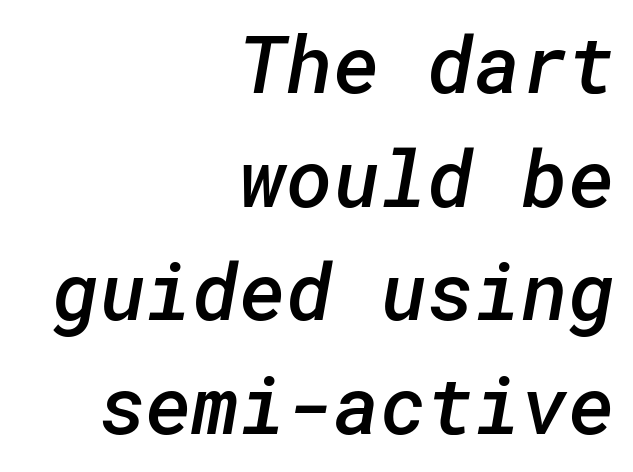
The image shows 80 px semibold sans-serif type; set right-aligned, normal line spacing (1.42x), normal letter spacing, not underlined; low stroke contrast and a medium x-height.
